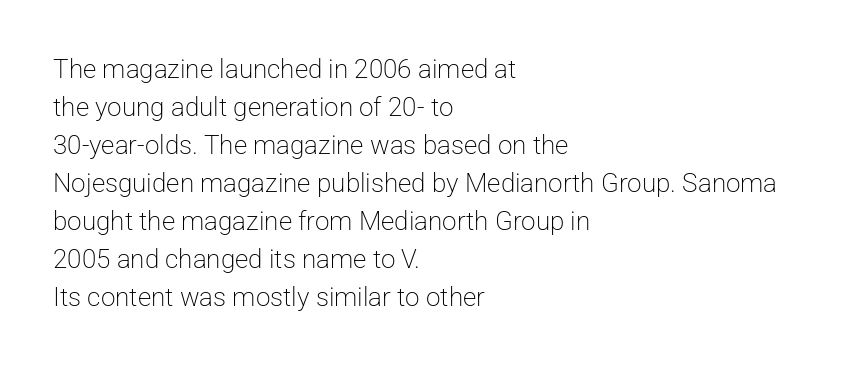
The image shows 26 px text type, upright; set left-aligned, normal line spacing (1.46x), normal letter spacing, not underlined.
